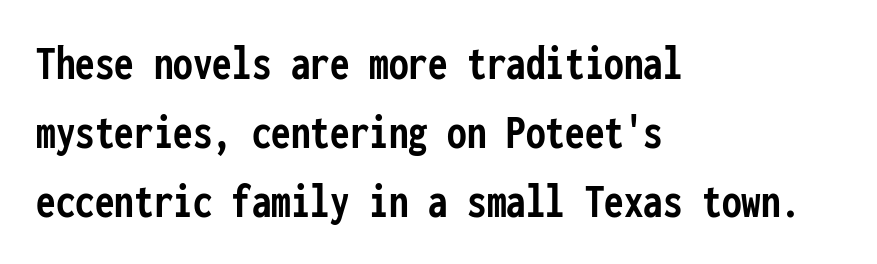
Q: Is the text bold? A: Yes.
Q: Is the text italic (slanted)? A: No, it is upright.
Q: Is the typeface a serif or a sans-serif typeface? A: Sans-serif.
Q: Is the text underlined? A: No.
Q: How is the paragraph aligned? A: Left-aligned.
Q: Is the spacing between letters normal or unusually wide? A: Normal.
Q: Is the spacing between lines tight, normal or loose? A: Normal.
Q: Width (condensed, normal, or wide)? A: Condensed.
Q: Stroke contrast? A: Low.
Q: x-height? A: Medium.
Q: Monospaced? A: Yes.
